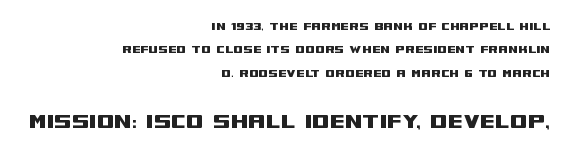
Q: Is the text italic (slanted)? A: No, it is upright.
Q: Is the text underlined? A: No.
Q: How is the paragraph aligned? A: Right-aligned.
Q: Is the spacing between letters normal or unusually wide? A: Normal.
Q: Is the spacing between lines tight, normal or loose? A: Normal.
Q: Which block of text is set in a larger size, the first (top) or the second (bottom)? A: The second (bottom) one.
